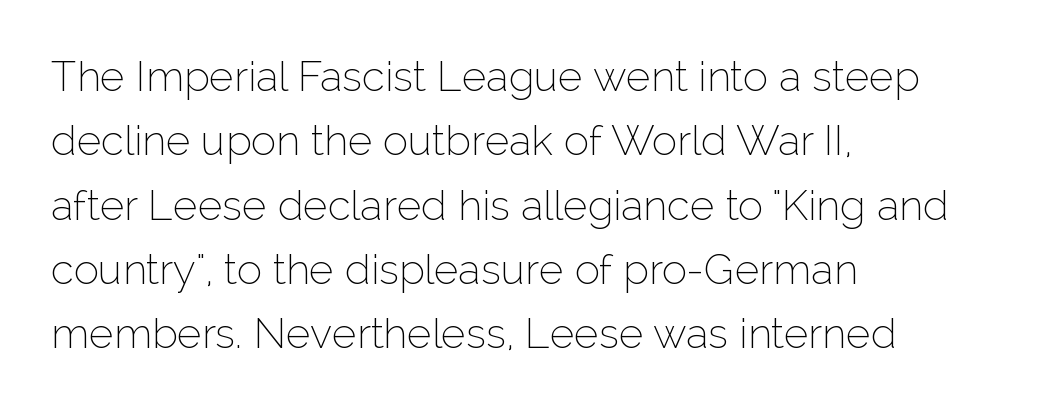
The image shows 42 px thin sans-serif type, upright; set left-aligned, normal line spacing (1.53x), normal letter spacing, not underlined; low stroke contrast and a medium x-height.
